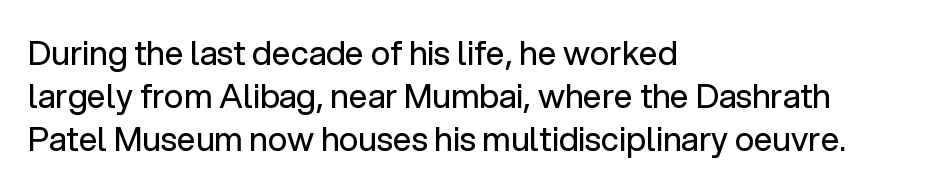
{"serif": "no", "italic": "no", "bold": "no", "weight": "regular", "width": "normal", "stroke_contrast": "low", "x_height": "medium", "monospaced": "no", "underline": "no", "align": "left", "line_spacing": "normal", "line_spacing_ratio": 1.3, "letter_spacing": "normal", "letter_spacing_em": 0.0, "glyph_px": 33}
